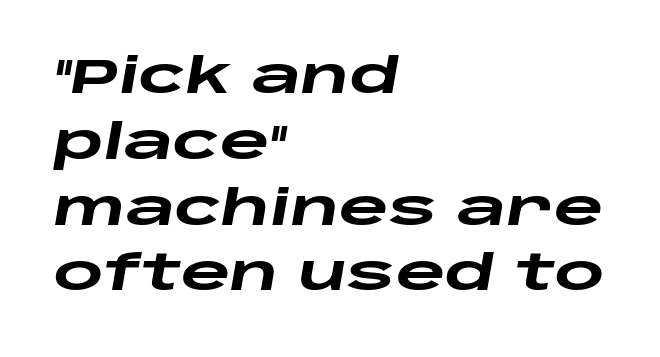
Q: Is the text bold? A: Yes.
Q: Is the text italic (slanted)? A: Yes, it leans right by about 10 degrees.
Q: Is the text underlined? A: No.
Q: How is the paragraph aligned? A: Left-aligned.
Q: Is the spacing between letters normal or unusually wide? A: Normal.
Q: Is the spacing between lines tight, normal or loose? A: Normal.
Q: Width (condensed, normal, or wide)? A: Wide.
Q: Stroke contrast? A: Low.
Q: x-height? A: Large.
Q: Monospaced? A: No.
